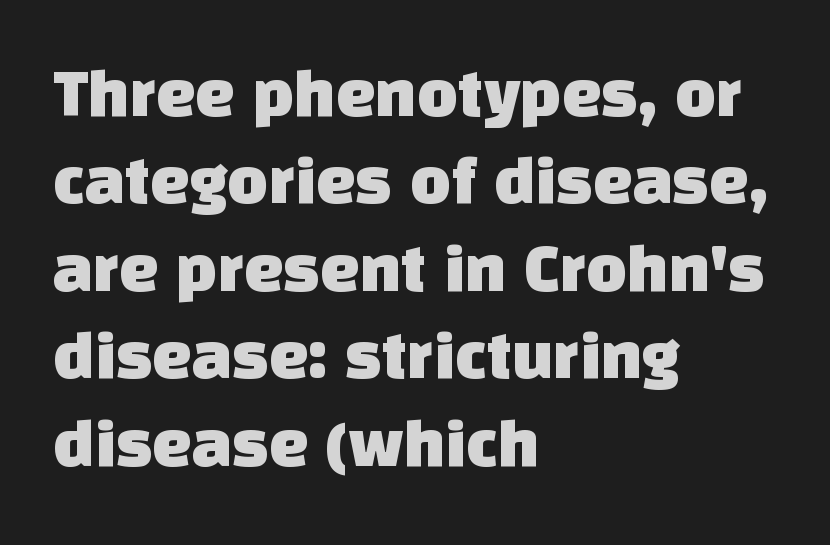
The image shows 70 px sans-serif type; set left-aligned, normal line spacing (1.25x), normal letter spacing, not underlined; low stroke contrast and a large x-height.
